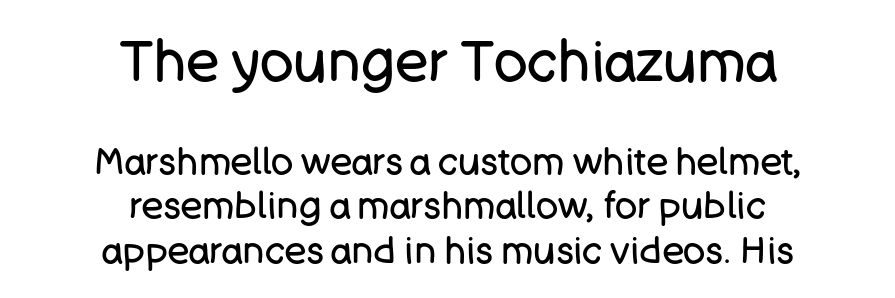
Q: Is the text bold? A: No.
Q: Is the text italic (slanted)? A: No, it is upright.
Q: Is the typeface a serif or a sans-serif typeface? A: Sans-serif.
Q: Is the text underlined? A: No.
Q: How is the paragraph aligned? A: Centered.
Q: Is the spacing between letters normal or unusually wide? A: Normal.
Q: Which block of text is set in a larger size, the first (top) or the second (bottom)? A: The first (top) one.
Q: Width (condensed, normal, or wide)? A: Normal.
Q: Stroke contrast? A: Low.
Q: x-height? A: Large.
Q: Monospaced? A: No.
